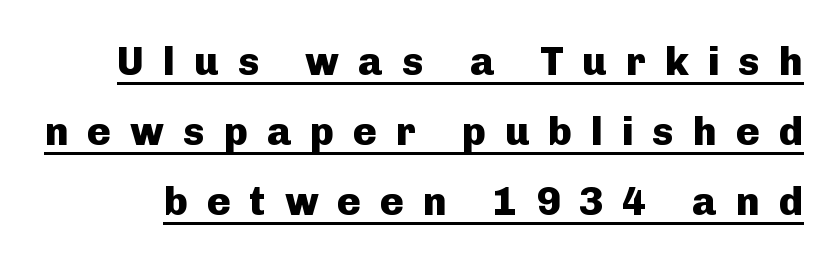
The image shows 40 px heavy sans-serif type, upright; set line spacing 1.75x, unusually wide letter spacing (+0.47 em), underlined; low stroke contrast and a medium x-height.
